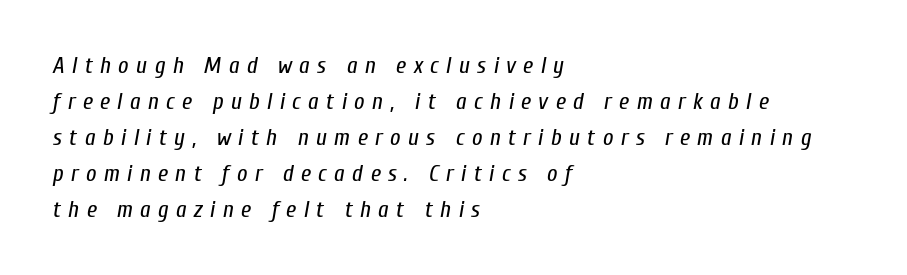
Substantial extra tracking has been applied to these lines. The lines are quadded left. This is oblique type, the kind used for emphasis or titles. Does the leading feel generous? No, just average.
